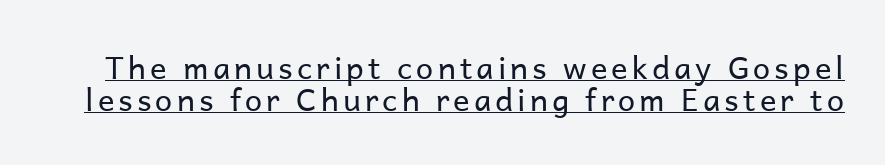
The image shows 31 px regular-weight sans-serif type, upright; set tight line spacing (1.02x), underlined; low stroke contrast and a medium x-height.
